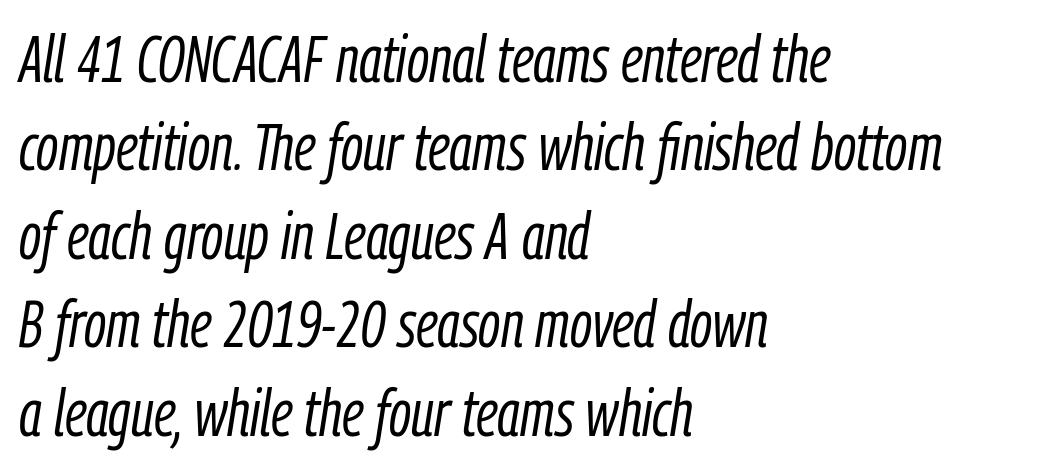
{"italic": "yes", "lean": "right", "slant_degrees": 9, "bold": "no", "weight": "light", "width": "condensed", "stroke_contrast": "low", "x_height": "medium", "monospaced": "no", "underline": "no", "align": "left", "line_spacing": "normal", "line_spacing_ratio": 1.36, "letter_spacing": "normal", "letter_spacing_em": 0.0, "glyph_px": 65}
